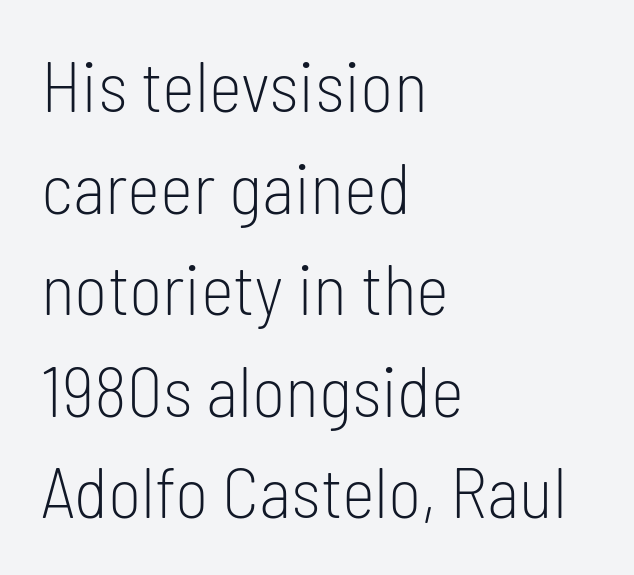
{"serif": "no", "italic": "no", "bold": "no", "weight": "light", "width": "condensed", "stroke_contrast": "low", "x_height": "medium", "monospaced": "no", "underline": "no", "align": "left", "line_spacing": "normal", "line_spacing_ratio": 1.43, "letter_spacing": "normal", "letter_spacing_em": 0.0, "glyph_px": 71}
